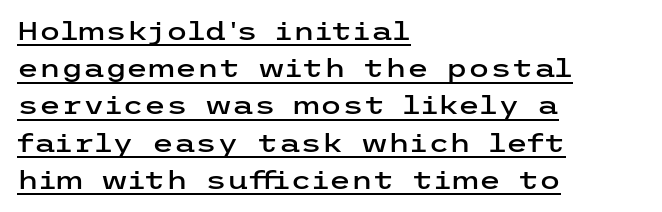
Q: Is the text italic (slanted)? A: No, it is upright.
Q: Is the text underlined? A: Yes.
Q: How is the paragraph aligned? A: Left-aligned.
Q: Is the spacing between letters normal or unusually wide? A: Normal.
Q: Is the spacing between lines tight, normal or loose? A: Normal.
